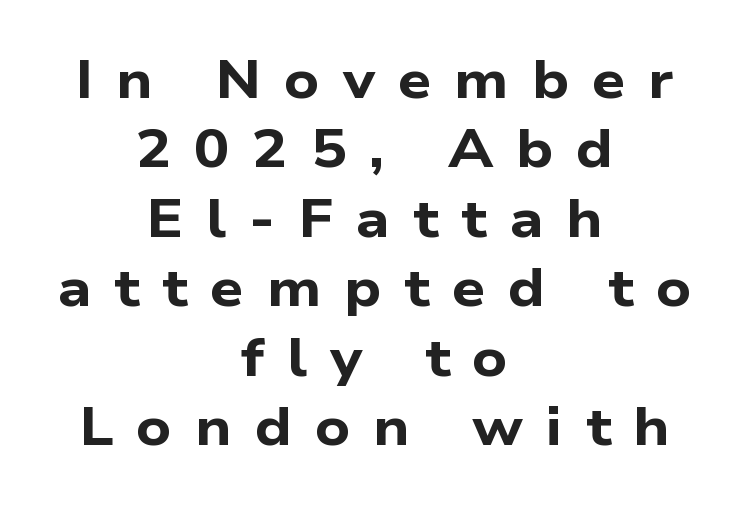
The image shows 53 px bold, wide sans-serif type; set centered, normal line spacing (1.31x), unusually wide letter spacing (+0.43 em), not underlined; low stroke contrast and a medium x-height.
